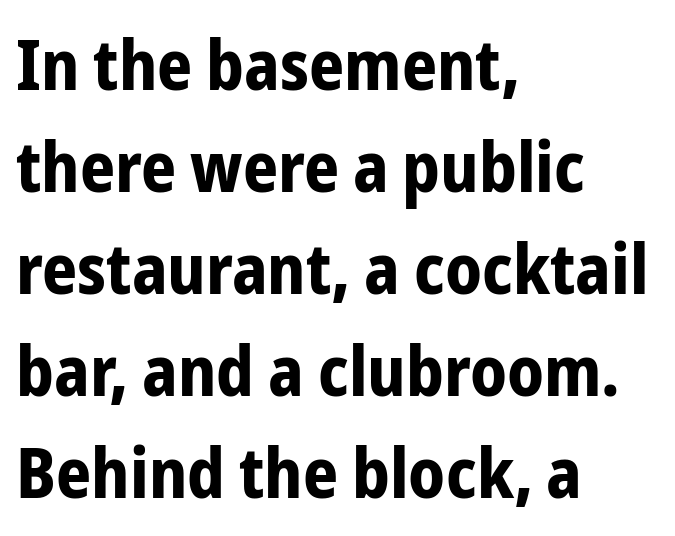
{"serif": "no", "italic": "no", "bold": "yes", "weight": "bold", "width": "condensed", "stroke_contrast": "low", "x_height": "medium", "monospaced": "no", "underline": "no", "align": "left", "line_spacing": "normal", "line_spacing_ratio": 1.48, "letter_spacing": "normal", "letter_spacing_em": 0.0, "glyph_px": 69}
